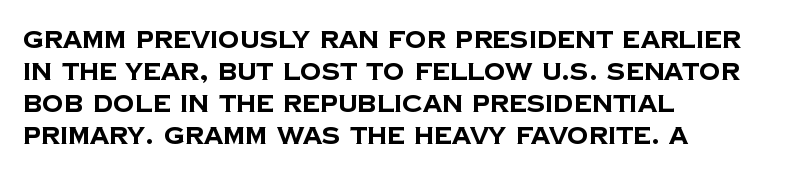
{"bold": "yes", "underline": "no", "align": "left", "line_spacing": "normal", "line_spacing_ratio": 1.33, "letter_spacing": "normal", "letter_spacing_em": 0.0, "glyph_px": 24}
